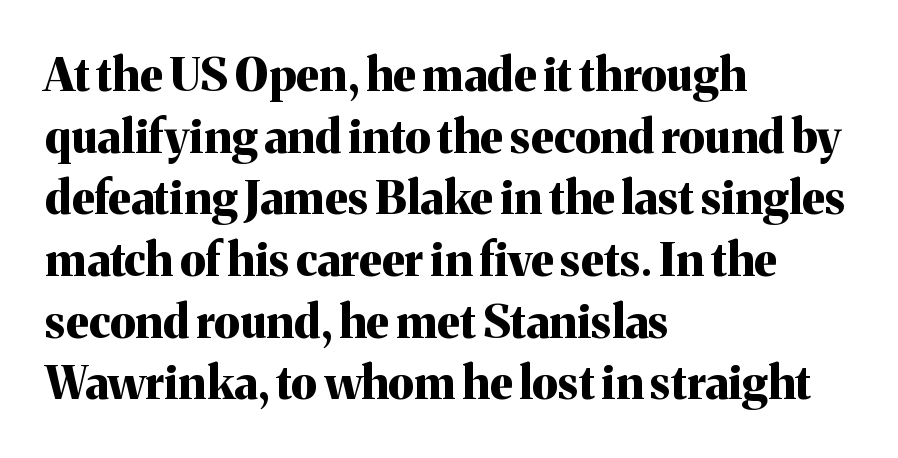
{"serif": "yes", "italic": "no", "bold": "yes", "weight": "bold", "width": "normal", "stroke_contrast": "medium", "x_height": "medium", "monospaced": "no", "underline": "no", "align": "left", "line_spacing": "normal", "line_spacing_ratio": 1.34, "letter_spacing": "normal", "letter_spacing_em": 0.0, "glyph_px": 46}
